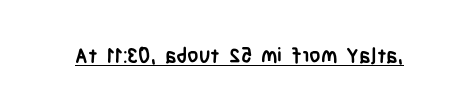
Q: Is the text bold? A: Yes.
Q: Is the text italic (slanted)? A: No, it is upright.
Q: Is the text underlined? A: Yes.
Q: Is the spacing between letters normal or unusually wide? A: Normal.
